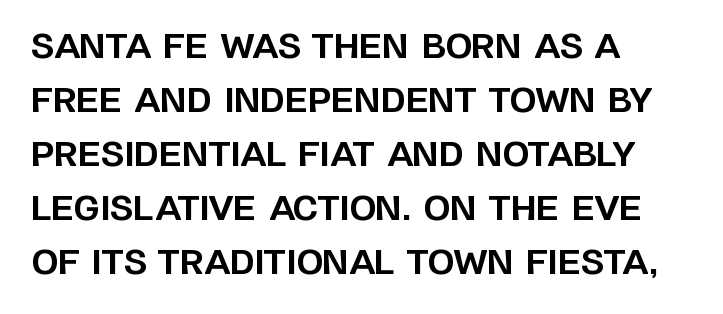
The image shows 34 px bold sans-serif type, upright; set left-aligned, normal line spacing (1.59x), normal letter spacing, not underlined; low stroke contrast and a large x-height.
